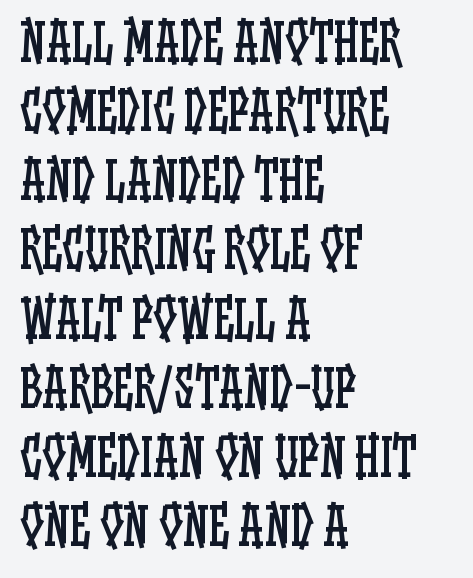
Q: Is the text bold? A: No.
Q: Is the text italic (slanted)? A: No, it is upright.
Q: Is the text underlined? A: No.
Q: How is the paragraph aligned? A: Left-aligned.
Q: Is the spacing between letters normal or unusually wide? A: Normal.
Q: Is the spacing between lines tight, normal or loose? A: Normal.
Q: Width (condensed, normal, or wide)? A: Condensed.
Q: Stroke contrast? A: Low.
Q: x-height? A: Large.
Q: Monospaced? A: No.
